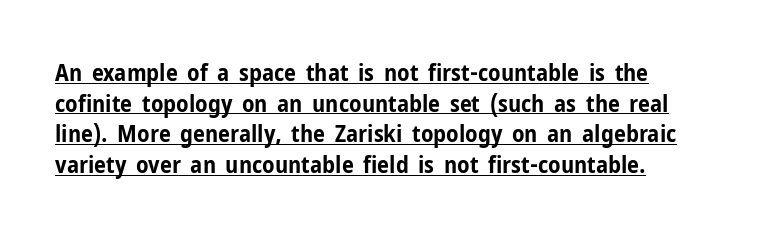
If you measured baseline to baseline, you'd find a middling distance. Each glyph is drawn with heavy, bold strokes. Underline: present. Each line starts at the same left margin while the right side varies. Tracking value appears to be zero — textbook default spacing.
